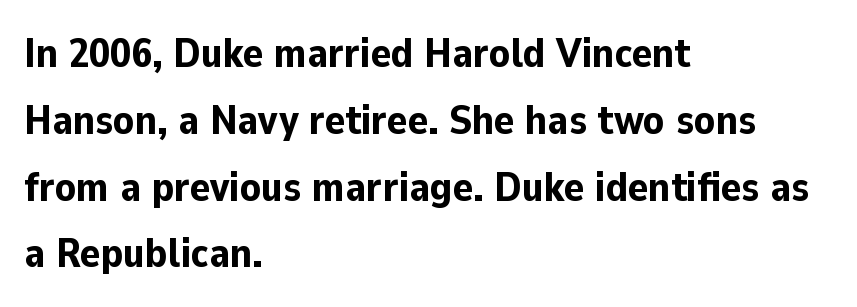
{"serif": "no", "italic": "no", "bold": "yes", "weight": "bold", "width": "normal", "stroke_contrast": "low", "x_height": "medium", "monospaced": "no", "underline": "no", "align": "left", "line_spacing": "normal", "line_spacing_ratio": 1.59, "letter_spacing": "normal", "letter_spacing_em": 0.0, "glyph_px": 42}
